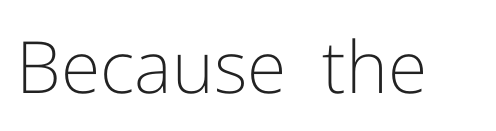
The image shows 72 px light sans-serif type, upright; set normal letter spacing, not underlined; low stroke contrast and a medium x-height.
